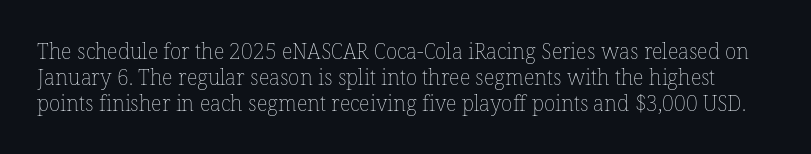
{"italic": "no", "bold": "no", "underline": "no", "line_spacing_ratio": 1.23, "letter_spacing": "normal", "letter_spacing_em": 0.0, "glyph_px": 21}
